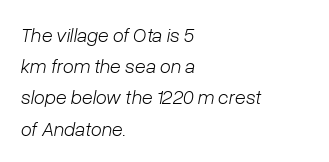
{"italic": "yes", "lean": "right", "slant_degrees": 10, "bold": "no", "underline": "no", "align": "left", "line_spacing": "normal", "line_spacing_ratio": 1.56, "letter_spacing": "normal", "letter_spacing_em": 0.0, "glyph_px": 20}
